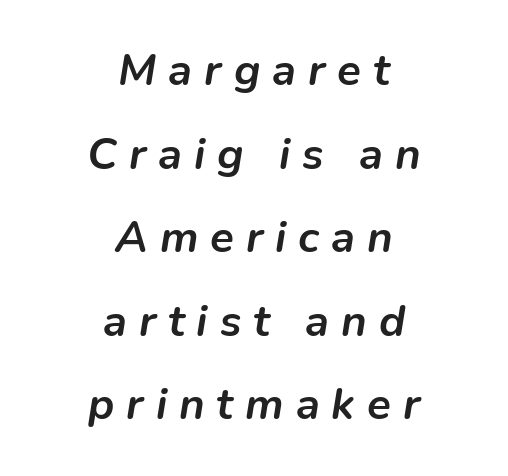
Q: Is the text bold? A: Yes.
Q: Is the text italic (slanted)? A: Yes, it leans right by about 9 degrees.
Q: Is the text underlined? A: No.
Q: How is the paragraph aligned? A: Centered.
Q: Is the spacing between letters normal or unusually wide? A: Unusually wide.
Q: Is the spacing between lines tight, normal or loose? A: Loose.
Q: Width (condensed, normal, or wide)? A: Normal.
Q: Stroke contrast? A: Low.
Q: x-height? A: Medium.
Q: Monospaced? A: No.
